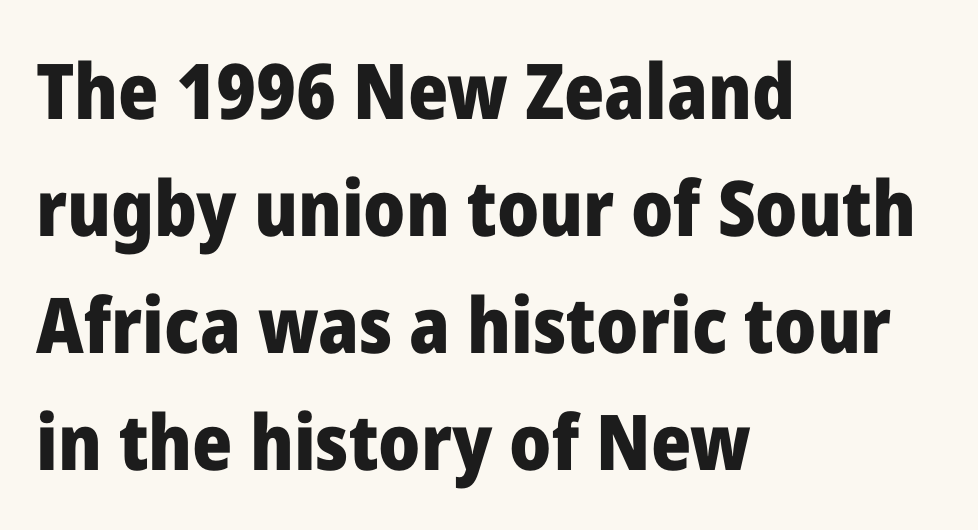
Q: Is the text bold? A: Yes.
Q: Is the text italic (slanted)? A: No, it is upright.
Q: Is the typeface a serif or a sans-serif typeface? A: Sans-serif.
Q: Is the text underlined? A: No.
Q: How is the paragraph aligned? A: Left-aligned.
Q: Is the spacing between letters normal or unusually wide? A: Normal.
Q: Is the spacing between lines tight, normal or loose? A: Normal.
Q: Width (condensed, normal, or wide)? A: Normal.
Q: Stroke contrast? A: Low.
Q: x-height? A: Medium.
Q: Monospaced? A: No.
